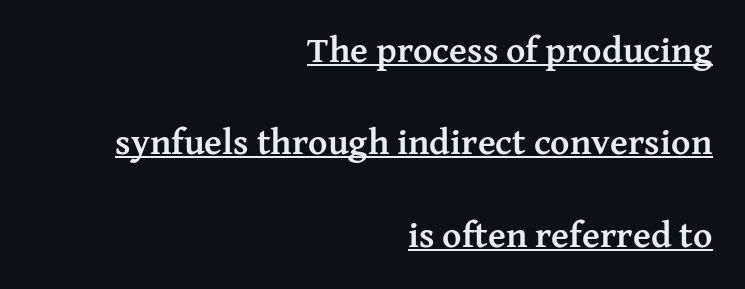
{"serif": "yes", "italic": "no", "bold": "yes", "weight": "semibold", "width": "normal", "stroke_contrast": "medium", "x_height": "medium", "monospaced": "no", "underline": "yes", "align": "right", "line_spacing": "loose", "line_spacing_ratio": 2.5, "letter_spacing": "normal", "letter_spacing_em": 0.0, "glyph_px": 37}
